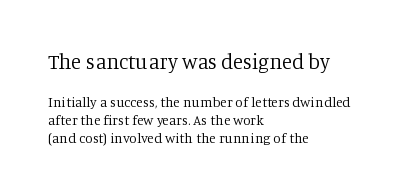
The image shows 21 px text type, upright; set left-aligned, normal line spacing (1.32x), normal letter spacing, not underlined; the first (top) block is 1.5x larger.
